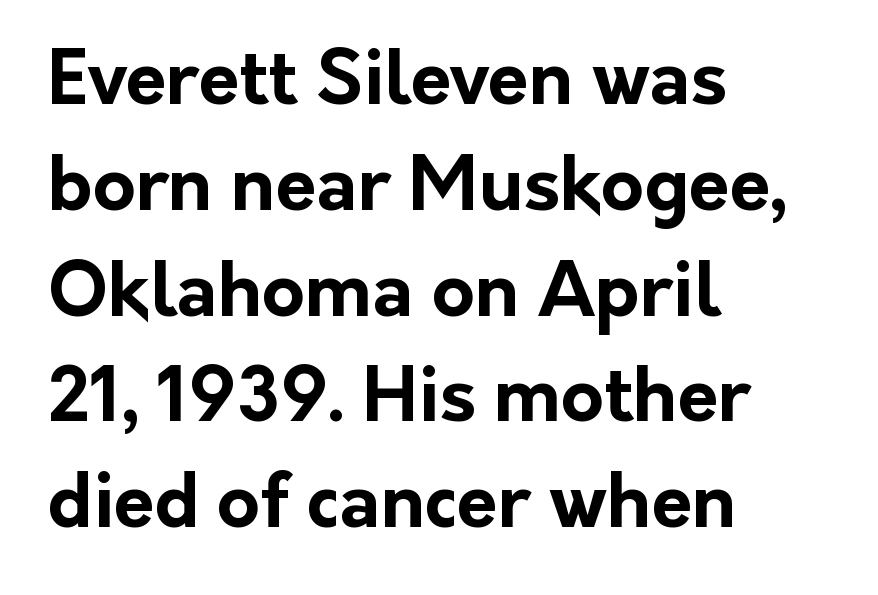
Q: Is the text bold? A: Yes.
Q: Is the text italic (slanted)? A: No, it is upright.
Q: Is the typeface a serif or a sans-serif typeface? A: Sans-serif.
Q: Is the text underlined? A: No.
Q: How is the paragraph aligned? A: Left-aligned.
Q: Is the spacing between letters normal or unusually wide? A: Normal.
Q: Is the spacing between lines tight, normal or loose? A: Normal.
Q: Width (condensed, normal, or wide)? A: Normal.
Q: Stroke contrast? A: Low.
Q: x-height? A: Medium.
Q: Monospaced? A: No.
